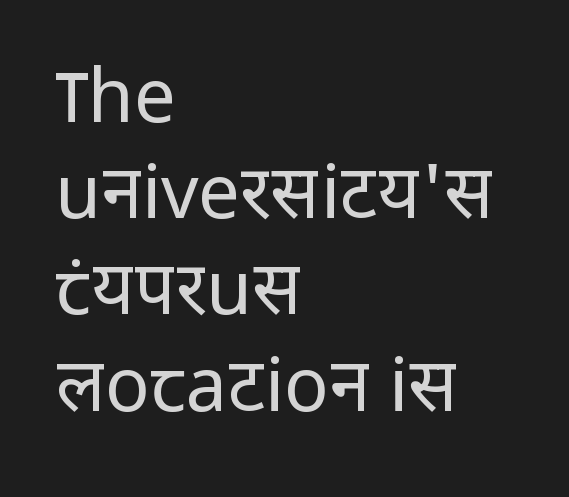
The passage shown is typed in a proportional face where columns would drift. Letter spacing: default. Does the copy run flush right? No — it runs flush left. On a weight scale, this lands at 450 or below. Characters remain perfectly vertical along every line. Leading matches the norm, producing a regular column.
